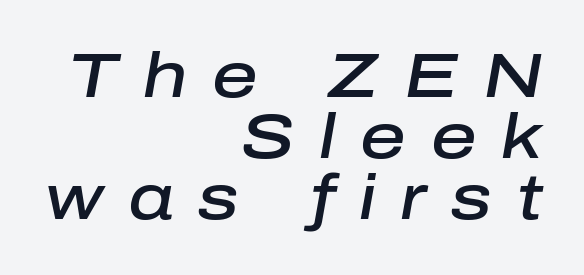
Q: Is the text bold? A: Semi-bold.
Q: Is the text italic (slanted)? A: Yes, it leans right by about 10 degrees.
Q: Is the text underlined? A: No.
Q: How is the paragraph aligned? A: Right-aligned.
Q: Is the spacing between letters normal or unusually wide? A: Unusually wide.
Q: Is the spacing between lines tight, normal or loose? A: Tight.
Q: Width (condensed, normal, or wide)? A: Normal.
Q: Stroke contrast? A: Low.
Q: x-height? A: Medium.
Q: Monospaced? A: No.
